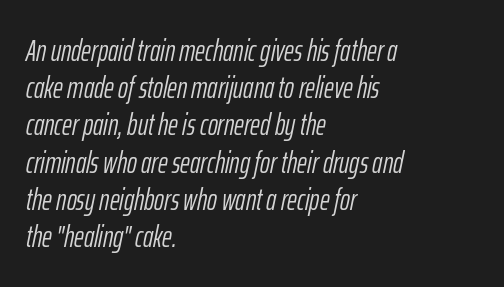
Q: Is the text bold? A: No.
Q: Is the text italic (slanted)? A: Yes, it leans right by about 12 degrees.
Q: Is the text underlined? A: No.
Q: How is the paragraph aligned? A: Left-aligned.
Q: Is the spacing between letters normal or unusually wide? A: Normal.
Q: Width (condensed, normal, or wide)? A: Condensed.
Q: Stroke contrast? A: Low.
Q: x-height? A: Medium.
Q: Monospaced? A: No.
